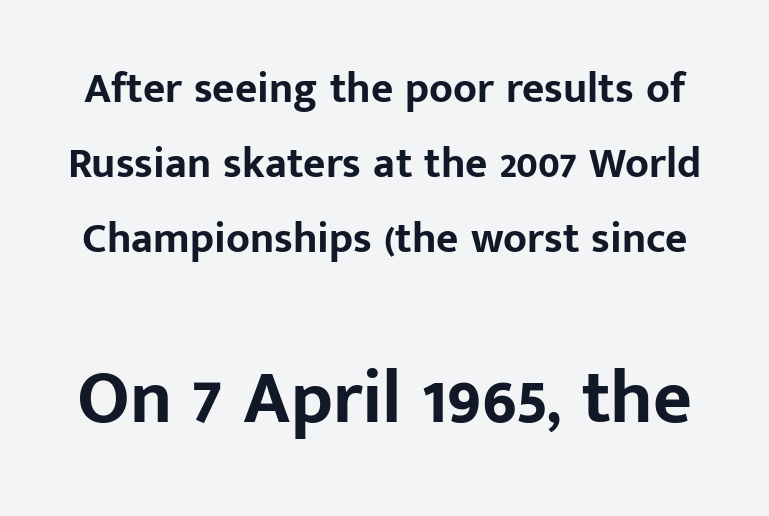
Posture: vertical. You get the small type first, then a jump to larger type. The passage shown has conventional tracking throughout. Think of a printed novel: that variable character pitch is what you see here.
